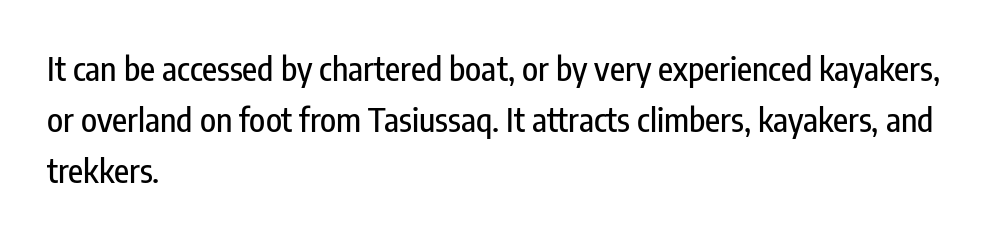
Q: Is the text italic (slanted)? A: No, it is upright.
Q: Is the typeface a serif or a sans-serif typeface? A: Sans-serif.
Q: Is the text underlined? A: No.
Q: How is the paragraph aligned? A: Left-aligned.
Q: Is the spacing between letters normal or unusually wide? A: Normal.
Q: Is the spacing between lines tight, normal or loose? A: Normal.
Q: Width (condensed, normal, or wide)? A: Condensed.
Q: Stroke contrast? A: Low.
Q: x-height? A: Medium.
Q: Monospaced? A: No.
